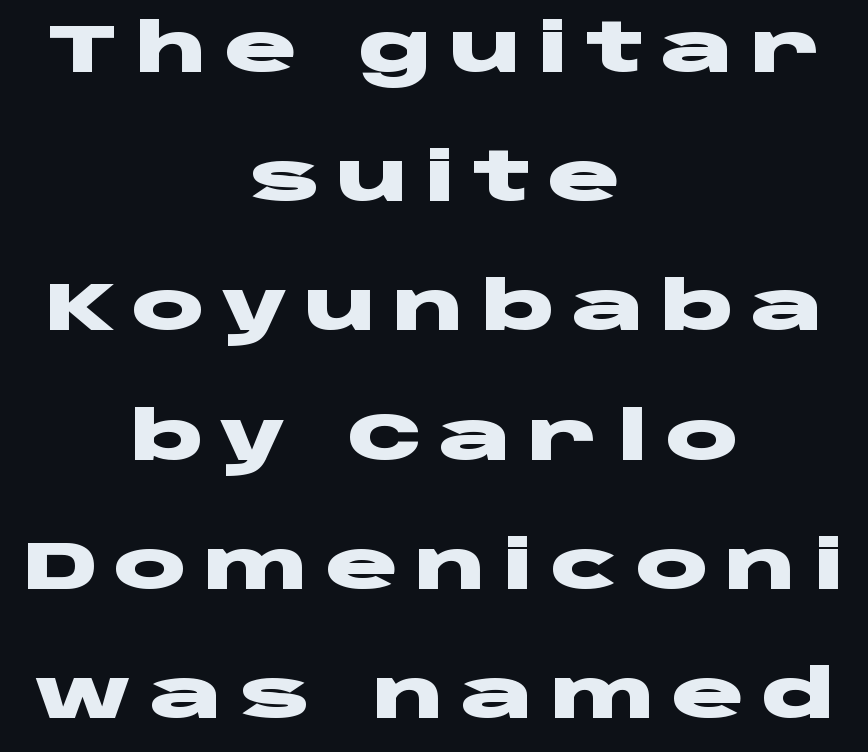
{"serif": "no", "italic": "no", "bold": "yes", "weight": "heavy", "width": "wide", "stroke_contrast": "low", "x_height": "large", "monospaced": "no", "underline": "no", "align": "center", "line_spacing": "loose", "line_spacing_ratio": 1.9, "letter_spacing": "wide", "letter_spacing_em": 0.24, "glyph_px": 68}
